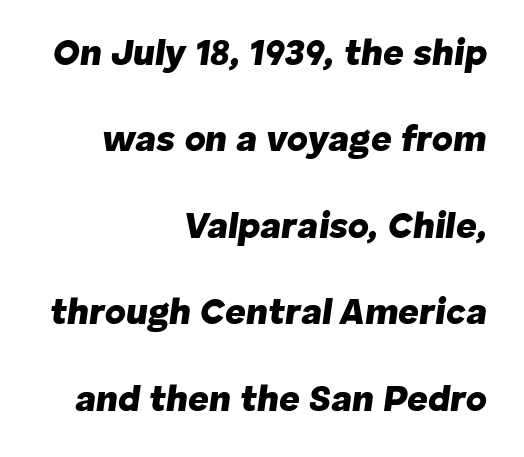
Q: Is the text bold? A: Yes.
Q: Is the text italic (slanted)? A: Yes, it leans right by about 8 degrees.
Q: Is the text underlined? A: No.
Q: How is the paragraph aligned? A: Right-aligned.
Q: Is the spacing between letters normal or unusually wide? A: Normal.
Q: Is the spacing between lines tight, normal or loose? A: Loose.
Q: Width (condensed, normal, or wide)? A: Normal.
Q: Stroke contrast? A: Low.
Q: x-height? A: Medium.
Q: Monospaced? A: No.
